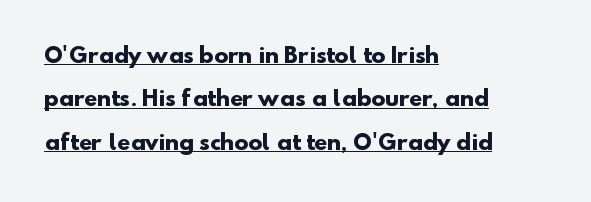
Q: Is the text bold? A: Yes.
Q: Is the text underlined? A: Yes.
Q: How is the paragraph aligned? A: Left-aligned.
Q: Is the spacing between letters normal or unusually wide? A: Normal.
Q: Is the spacing between lines tight, normal or loose? A: Loose.
